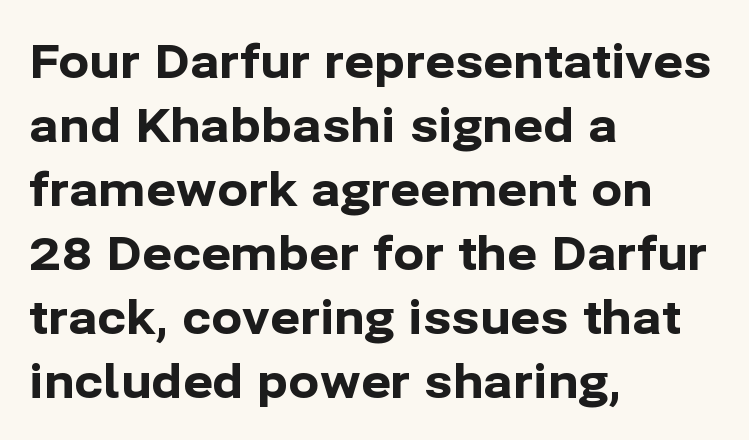
Q: Is the text bold? A: Yes.
Q: Is the text italic (slanted)? A: No, it is upright.
Q: Is the typeface a serif or a sans-serif typeface? A: Sans-serif.
Q: Is the text underlined? A: No.
Q: How is the paragraph aligned? A: Left-aligned.
Q: Is the spacing between letters normal or unusually wide? A: Normal.
Q: Is the spacing between lines tight, normal or loose? A: Normal.
Q: Width (condensed, normal, or wide)? A: Normal.
Q: Stroke contrast? A: Low.
Q: x-height? A: Medium.
Q: Monospaced? A: No.
